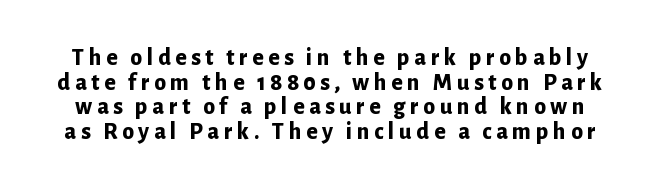
In terms of leading, this rendering errs on the cramped side. Nope, not italic — everything's standing straight. Weight check: bold — yes, fully. The gap between lines stays unmarked.
